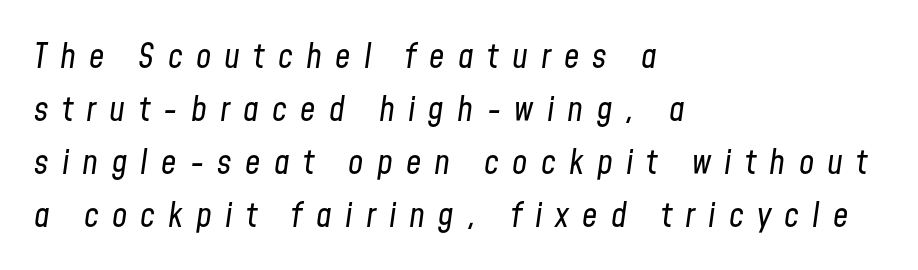
Q: Is the text bold? A: No.
Q: Is the text italic (slanted)? A: Yes, it leans right by about 8 degrees.
Q: Is the text underlined? A: No.
Q: How is the paragraph aligned? A: Left-aligned.
Q: Is the spacing between letters normal or unusually wide? A: Unusually wide.
Q: Is the spacing between lines tight, normal or loose? A: Normal.
Q: Width (condensed, normal, or wide)? A: Condensed.
Q: Stroke contrast? A: Low.
Q: x-height? A: Medium.
Q: Monospaced? A: No.
